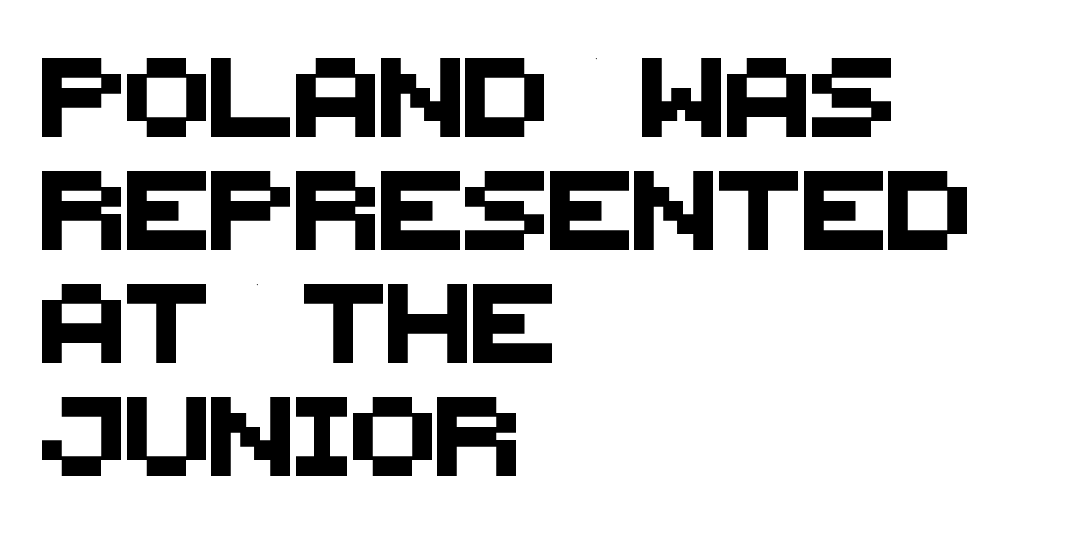
The image shows 79 px sans-serif type; set left-aligned, normal line spacing (1.43x), normal letter spacing, not underlined; medium stroke contrast and a large x-height.
